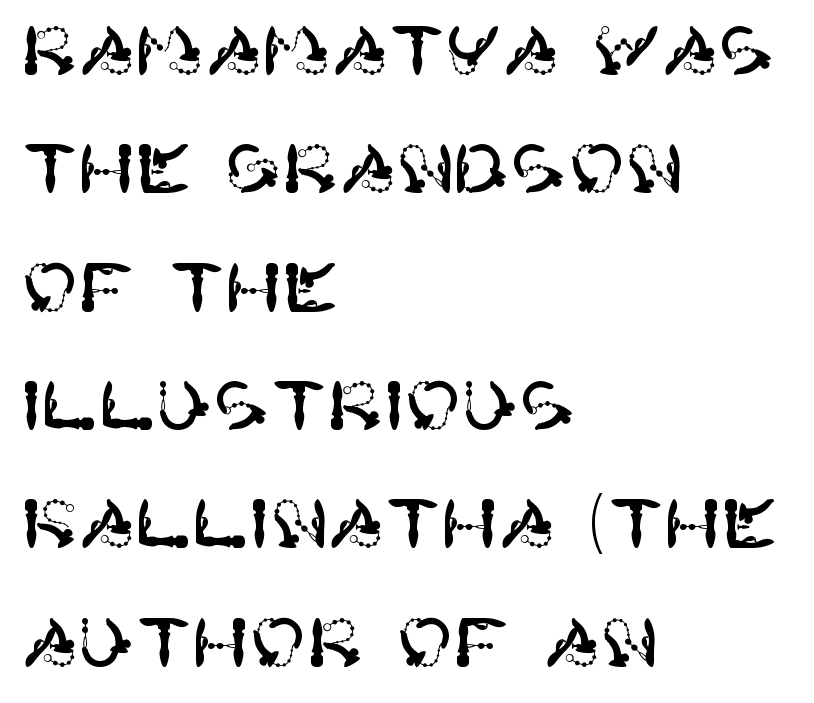
Q: Is the text italic (slanted)? A: No, it is upright.
Q: Is the typeface a serif or a sans-serif typeface? A: Sans-serif.
Q: Is the text underlined? A: No.
Q: How is the paragraph aligned? A: Left-aligned.
Q: Is the spacing between letters normal or unusually wide? A: Normal.
Q: Width (condensed, normal, or wide)? A: Normal.
Q: Stroke contrast? A: High.
Q: x-height? A: Large.
